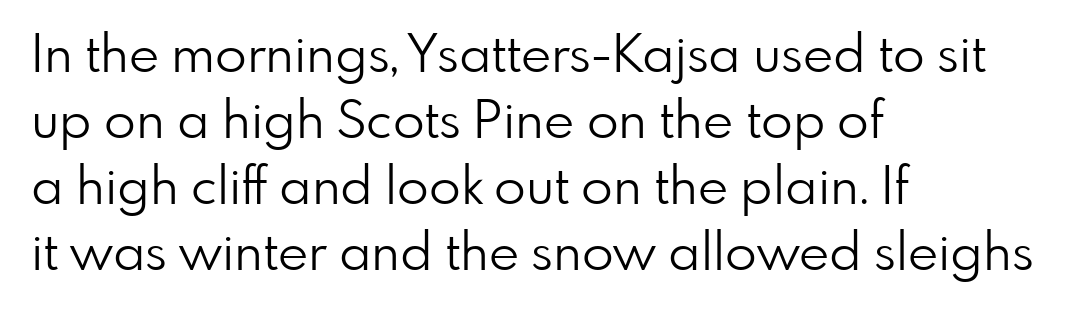
Descenders are the only things crossing below the line. Left-aligned paragraph, ragged on the right. The lines sit at an ordinary, default distance from one another. Italic: no, the glyphs are upright roman. Here the designer chose a conventional face with non-uniform glyph widths.
